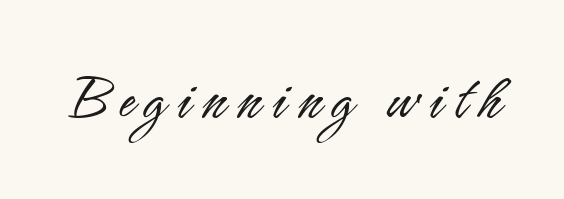
The image shows 68 px light, condensed sans-serif type; set not underlined; low stroke contrast and a small x-height.
